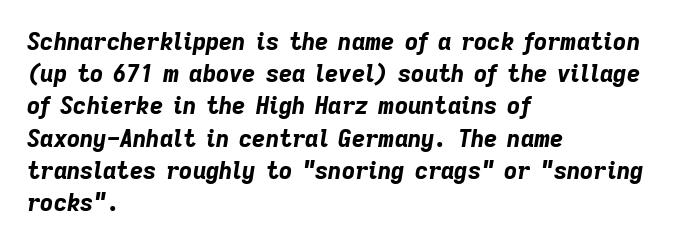
The image shows 23 px bold type, italic (leaning right); set left-aligned, normal line spacing (1.4x), normal letter spacing, not underlined.
